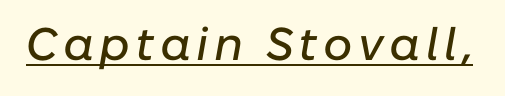
The image shows 46 px text type, italic (leaning right); set underlined; low stroke contrast and a medium x-height.
